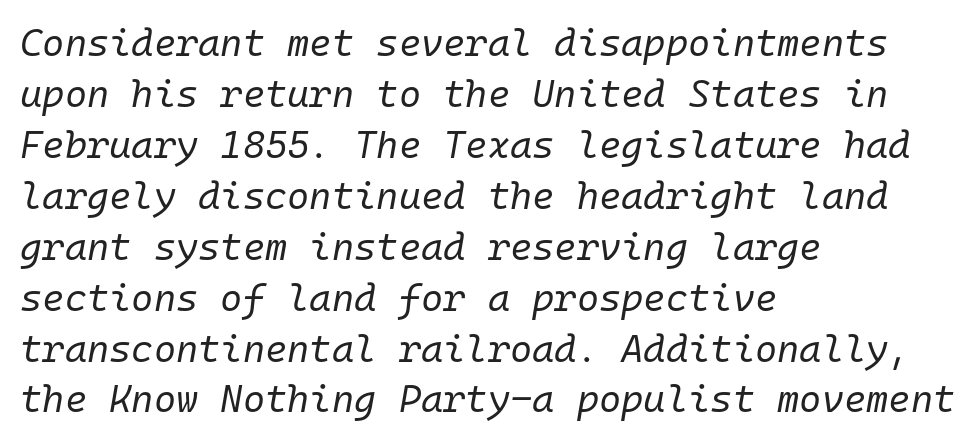
The rendering uses typewriter-style spacing with identical character cells. How are the letters spaced? Ordinarily, with no added tracking. The axis of the letterforms is tilted away from vertical. Horizontal alignment here is leftward, the default for most running prose. Leading matches the norm, producing a regular column. The strokes are not fattened; the text isn't bold.
